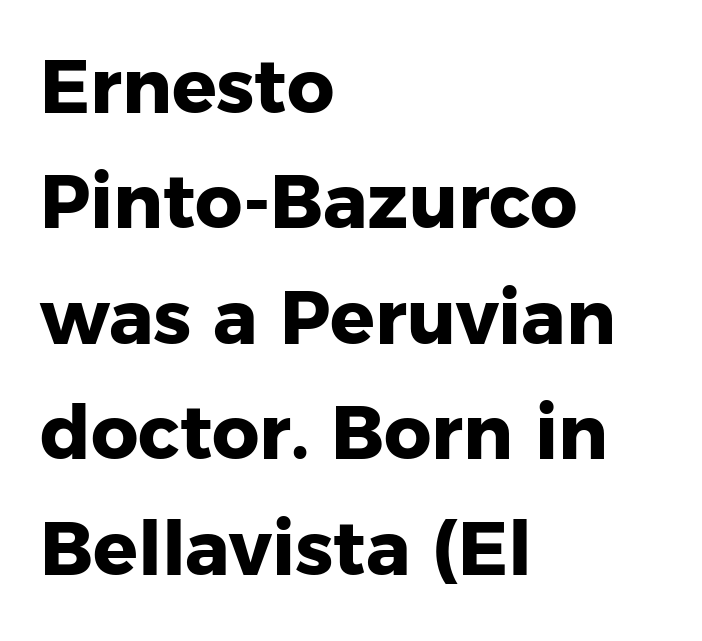
Q: Is the text bold? A: Yes.
Q: Is the text italic (slanted)? A: No, it is upright.
Q: Is the typeface a serif or a sans-serif typeface? A: Sans-serif.
Q: Is the text underlined? A: No.
Q: How is the paragraph aligned? A: Left-aligned.
Q: Is the spacing between letters normal or unusually wide? A: Normal.
Q: Is the spacing between lines tight, normal or loose? A: Normal.
Q: Width (condensed, normal, or wide)? A: Normal.
Q: Stroke contrast? A: Low.
Q: x-height? A: Medium.
Q: Monospaced? A: No.
